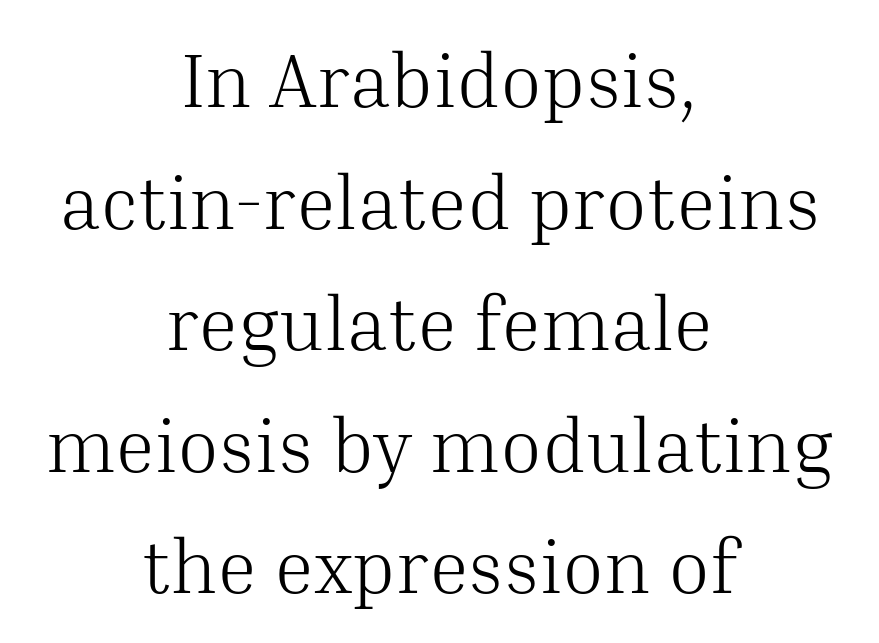
The image shows 76 px light serif type, upright; set centered, normal line spacing (1.6x), normal letter spacing, not underlined; medium stroke contrast and a medium x-height.
